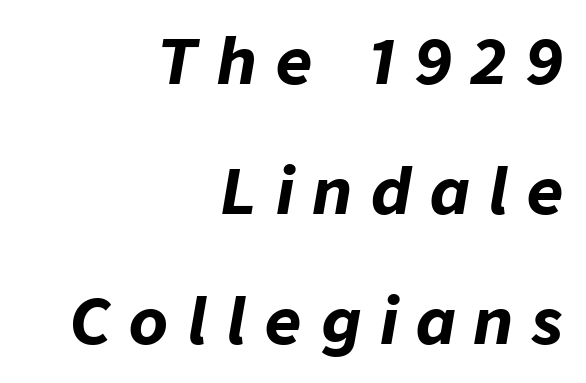
{"italic": "yes", "lean": "right", "slant_degrees": 9, "bold": "yes", "weight": "bold", "width": "normal", "stroke_contrast": "low", "x_height": "medium", "monospaced": "no", "underline": "no", "align": "right", "line_spacing": "loose", "line_spacing_ratio": 2.06, "letter_spacing": "wide", "letter_spacing_em": 0.3, "glyph_px": 63}
